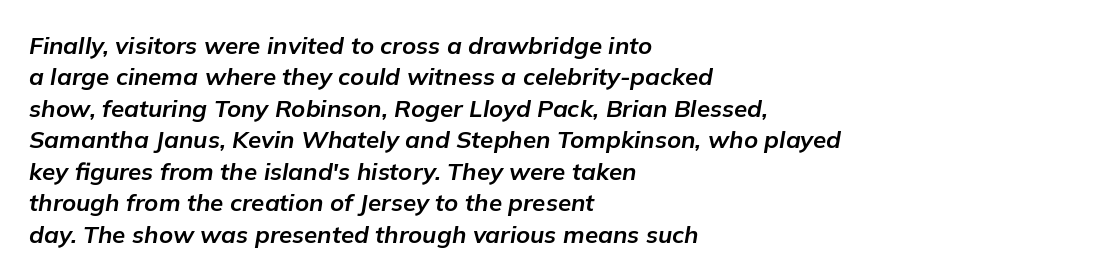
Q: Is the text bold? A: Yes.
Q: Is the text italic (slanted)? A: Yes, it leans right by about 9 degrees.
Q: Is the text underlined? A: No.
Q: How is the paragraph aligned? A: Left-aligned.
Q: Is the spacing between letters normal or unusually wide? A: Normal.
Q: Is the spacing between lines tight, normal or loose? A: Normal.
